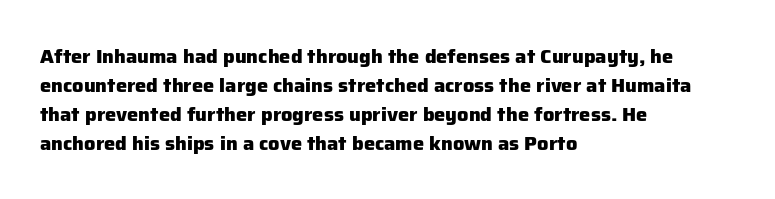
The image shows 20 px bold type, upright; set left-aligned, normal line spacing (1.45x), normal letter spacing, not underlined.
